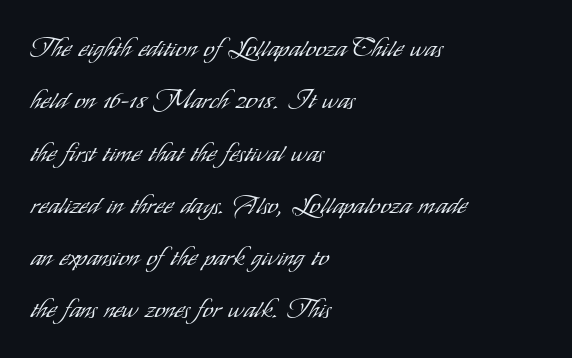
Q: Is the text bold? A: No.
Q: Is the text italic (slanted)? A: Yes.
Q: Is the text underlined? A: No.
Q: How is the paragraph aligned? A: Left-aligned.
Q: Is the spacing between letters normal or unusually wide? A: Normal.
Q: Is the spacing between lines tight, normal or loose? A: Loose.
